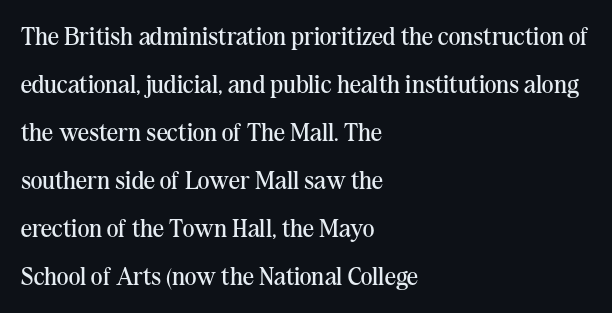
The image shows 25 px text type, upright; set left-aligned, loose line spacing (1.92x), normal letter spacing, not underlined.
